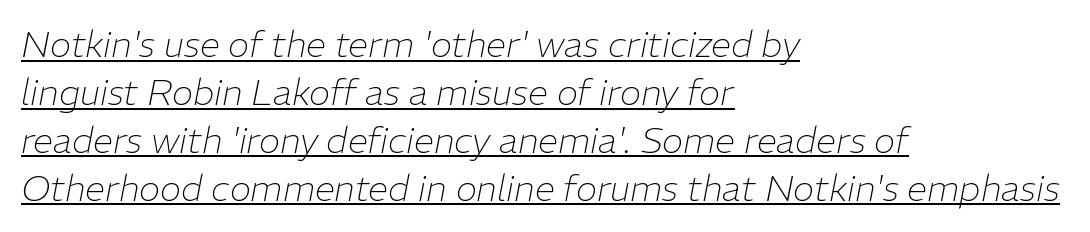
Here the glyphs are tracked normally, forming tight word shapes. Reading down the column, the eye jumps a familiar distance to each next line. The strokes are not fattened; the text isn't bold. This sample has the flowing, uneven cadence of proportional lettering. Line starts are locked; line ends wander.
